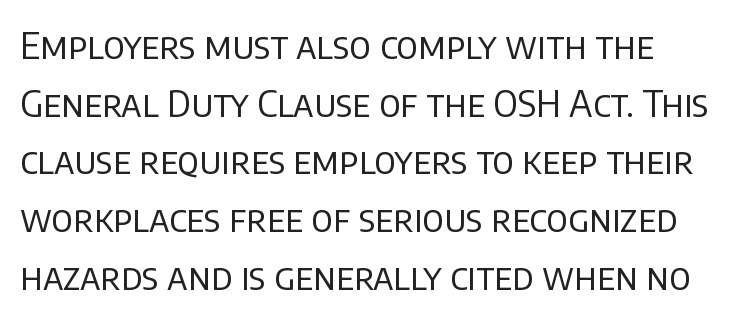
{"serif": "no", "italic": "no", "bold": "no", "weight": "regular", "width": "normal", "stroke_contrast": "low", "x_height": "large", "monospaced": "no", "underline": "no", "line_spacing": "normal", "line_spacing_ratio": 1.56, "letter_spacing": "normal", "letter_spacing_em": 0.0, "glyph_px": 37}
